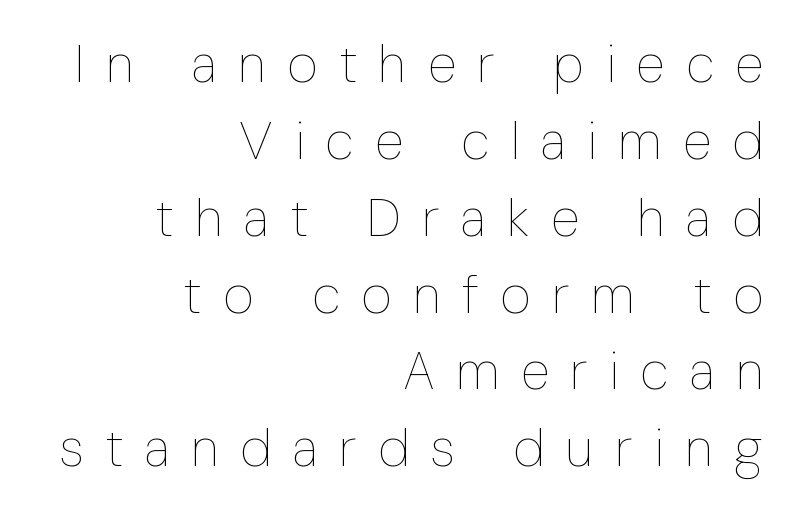
Do the letters lean? They stand straight. Letters rest on an invisible, unmarked baseline. Character widths vary here, with narrow letters taking less room than wide ones. Vertical stems look standard width or narrower in stroke. The letterforms stand isolated, each surrounded by extra space. Teacher's note: observe the even right margin — that is flush-right alignment.
